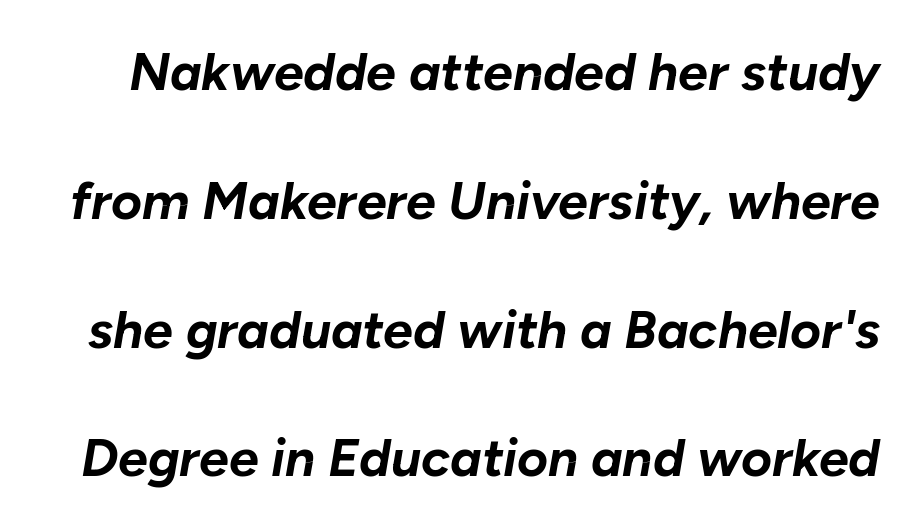
{"italic": "yes", "lean": "right", "slant_degrees": 10, "bold": "yes", "weight": "bold", "width": "normal", "stroke_contrast": "low", "x_height": "medium", "monospaced": "no", "underline": "no", "line_spacing": "loose", "line_spacing_ratio": 2.43, "letter_spacing": "normal", "letter_spacing_em": 0.0, "glyph_px": 53}
